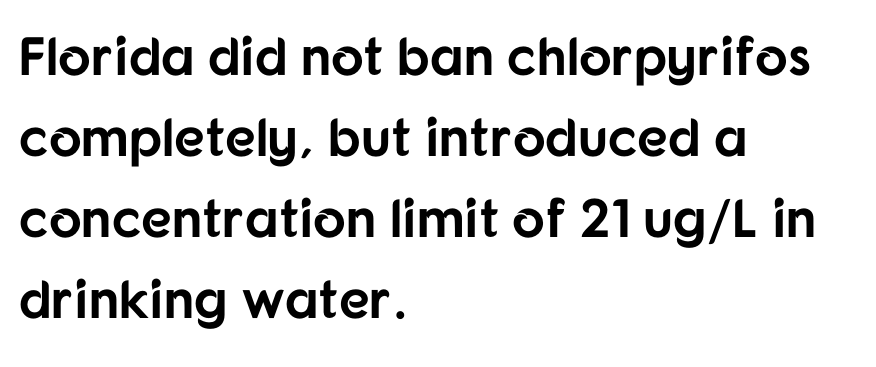
A sans-serif font was chosen for this passage. Does the leading feel generous? No, just average. A student would call this left alignment; a typographer would say flush left, rag right. Heavy-handed strokes throughout: this text is bold. Varying glyph widths throughout — classic text-font behaviour.
